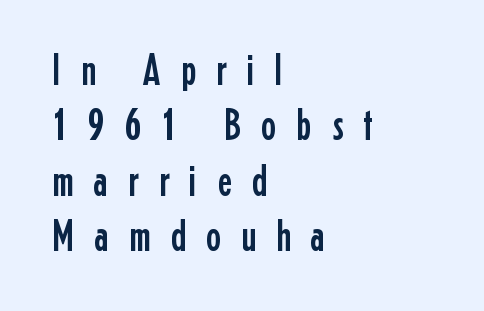
The image shows 45 px condensed sans-serif type, upright; set left-aligned, line spacing 1.23x, unusually wide letter spacing (+0.44 em), not underlined; low stroke contrast and a medium x-height.
